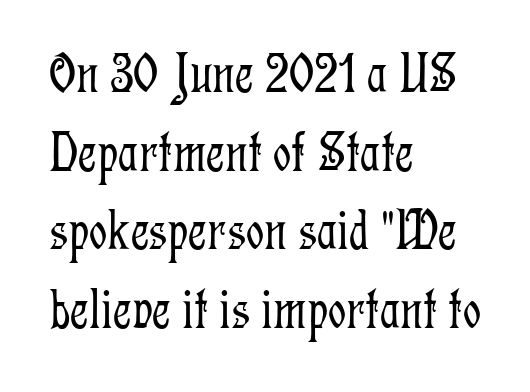
The image shows 57 px light, condensed serif type, upright; set left-aligned, normal line spacing (1.38x), normal letter spacing, not underlined; low stroke contrast and a medium x-height.
